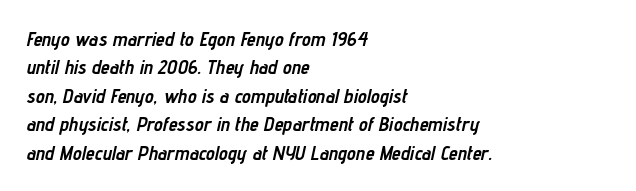
Q: Is the text bold? A: Yes.
Q: Is the text italic (slanted)? A: Yes, it leans right by about 12 degrees.
Q: Is the text underlined? A: No.
Q: How is the paragraph aligned? A: Left-aligned.
Q: Is the spacing between letters normal or unusually wide? A: Normal.
Q: Is the spacing between lines tight, normal or loose? A: Normal.
